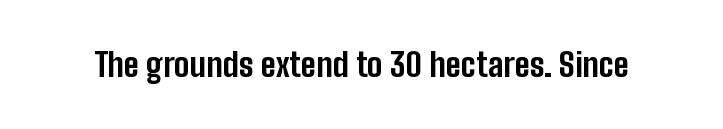
Characters remain perfectly vertical along every line. These words are printed bold, with thick strokes throughout. Nope, no serifs anywhere on these letters. The rendering uses natural spacing where letterforms have individual widths.
